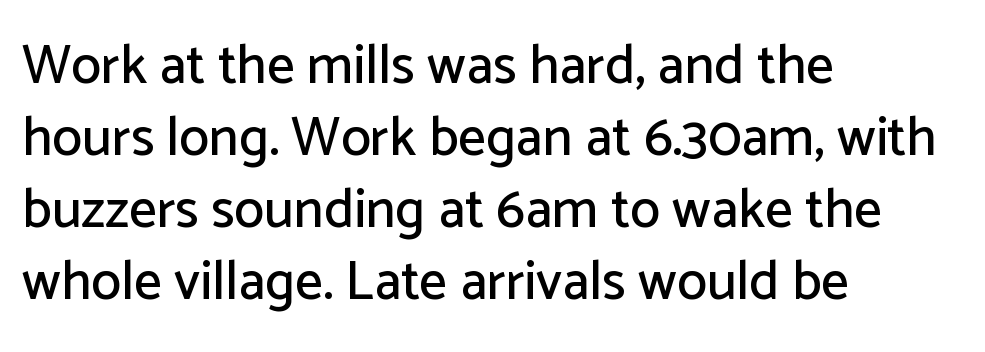
The image shows 55 px sans-serif type, upright; set left-aligned, normal line spacing (1.31x), normal letter spacing, not underlined; low stroke contrast and a medium x-height.
